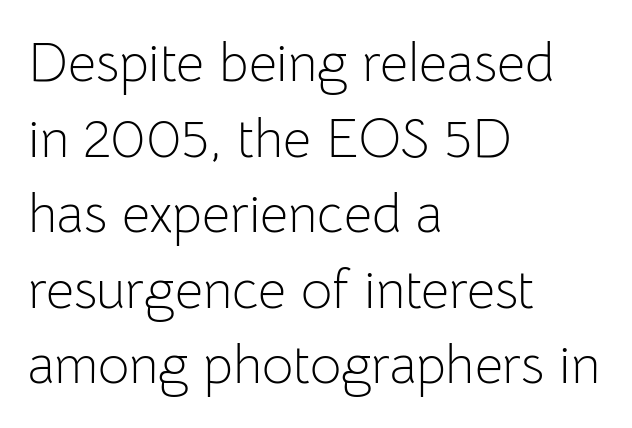
The setting favours the left margin, as ordinary paragraphs usually do. Nothing unusual about the tracking: characters are spaced as the font intends. Interline gaps are of average width in this sample. Is this a sans? Yes — the strokes have no serifs. The characters are drawn with everyday or finer stroke widths. Bare-footed words on every line.
